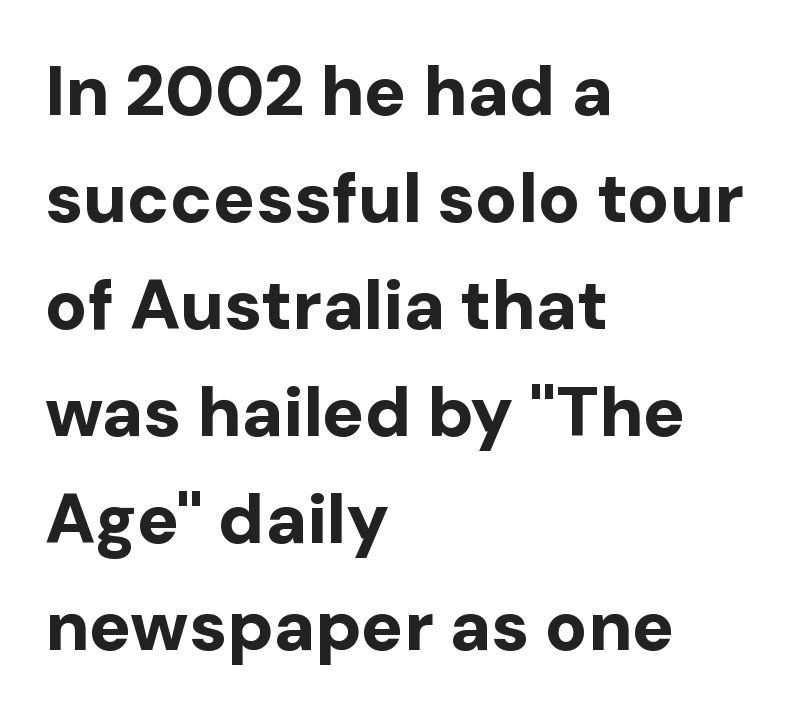
{"serif": "no", "italic": "no", "bold": "yes", "weight": "bold", "width": "normal", "stroke_contrast": "low", "x_height": "medium", "monospaced": "no", "underline": "no", "align": "left", "line_spacing": "normal", "line_spacing_ratio": 1.53, "letter_spacing": "normal", "letter_spacing_em": 0.0, "glyph_px": 70}
